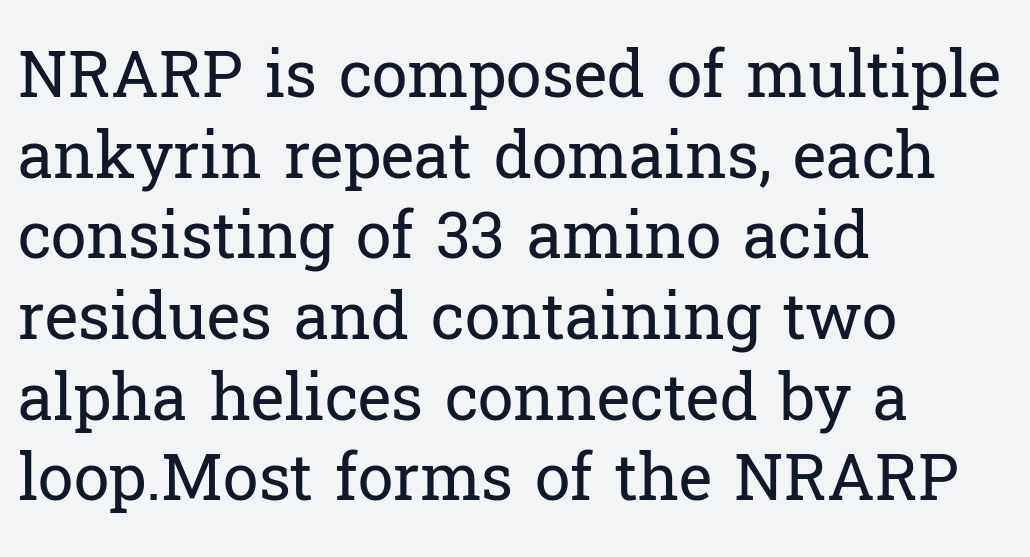
Q: Is the text bold? A: No.
Q: Is the text italic (slanted)? A: No, it is upright.
Q: Is the typeface a serif or a sans-serif typeface? A: Serif.
Q: Is the text underlined? A: No.
Q: How is the paragraph aligned? A: Left-aligned.
Q: Is the spacing between letters normal or unusually wide? A: Normal.
Q: Is the spacing between lines tight, normal or loose? A: Normal.
Q: Width (condensed, normal, or wide)? A: Normal.
Q: Stroke contrast? A: Low.
Q: x-height? A: Medium.
Q: Monospaced? A: No.
